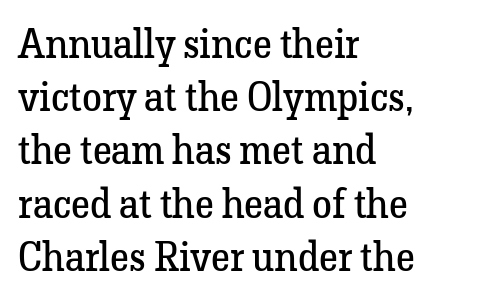
{"serif": "yes", "italic": "no", "bold": "no", "weight": "regular", "width": "normal", "stroke_contrast": "low", "x_height": "medium", "monospaced": "no", "underline": "no", "align": "left", "line_spacing": "normal", "line_spacing_ratio": 1.33, "letter_spacing": "normal", "letter_spacing_em": 0.0, "glyph_px": 40}
